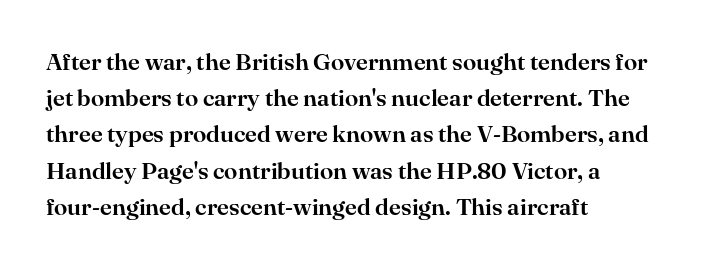
Leading: standard. Ascenders rise straight up at ninety degrees. Nobody drew a line under any word here. Here the glyphs are tracked normally, forming tight word shapes. All the whitespace from short lines collects on the right.
